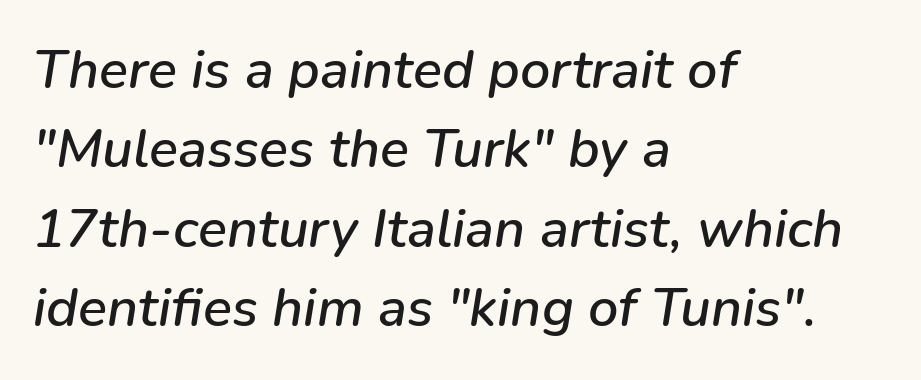
Q: Is the text italic (slanted)? A: Yes, it leans right by about 9 degrees.
Q: Is the text underlined? A: No.
Q: How is the paragraph aligned? A: Left-aligned.
Q: Is the spacing between letters normal or unusually wide? A: Normal.
Q: Is the spacing between lines tight, normal or loose? A: Normal.
Q: Width (condensed, normal, or wide)? A: Normal.
Q: Stroke contrast? A: Low.
Q: x-height? A: Medium.
Q: Monospaced? A: No.
